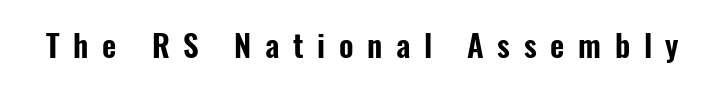
Q: Is the text italic (slanted)? A: No, it is upright.
Q: Is the typeface a serif or a sans-serif typeface? A: Sans-serif.
Q: Is the text underlined? A: No.
Q: Is the spacing between letters normal or unusually wide? A: Unusually wide.
Q: Width (condensed, normal, or wide)? A: Condensed.
Q: Stroke contrast? A: Low.
Q: x-height? A: Medium.
Q: Monospaced? A: No.
